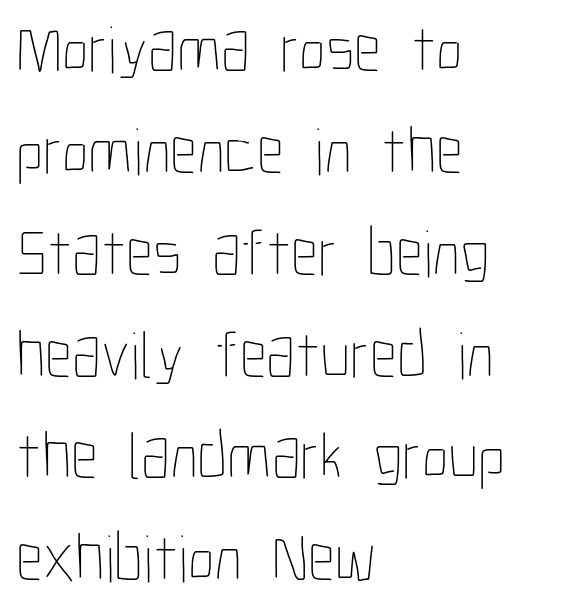
The image shows 67 px thin, condensed type, upright; set left-aligned, normal line spacing (1.52x), normal letter spacing, not underlined; low stroke contrast and a medium x-height.
